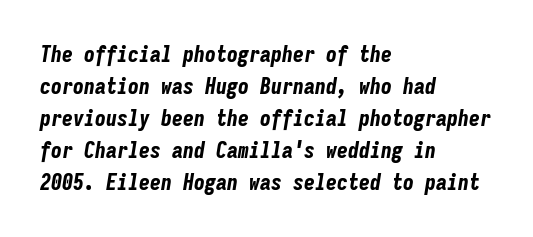
{"italic": "yes", "lean": "right", "slant_degrees": 9, "bold": "yes", "underline": "no", "align": "left", "line_spacing": "normal", "line_spacing_ratio": 1.45, "letter_spacing": "normal", "letter_spacing_em": 0.0, "glyph_px": 22}
